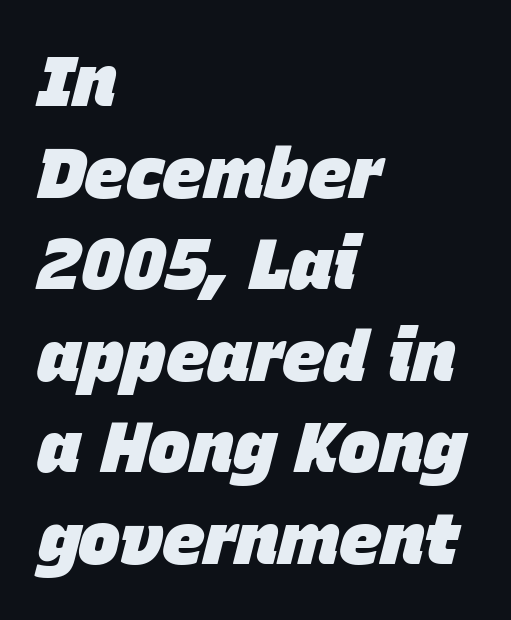
Q: Is the text bold? A: Yes.
Q: Is the text italic (slanted)? A: Yes, it leans right by about 15 degrees.
Q: Is the text underlined? A: No.
Q: How is the paragraph aligned? A: Left-aligned.
Q: Is the spacing between letters normal or unusually wide? A: Normal.
Q: Is the spacing between lines tight, normal or loose? A: Normal.
Q: Width (condensed, normal, or wide)? A: Normal.
Q: Stroke contrast? A: Low.
Q: x-height? A: Large.
Q: Monospaced? A: No.
